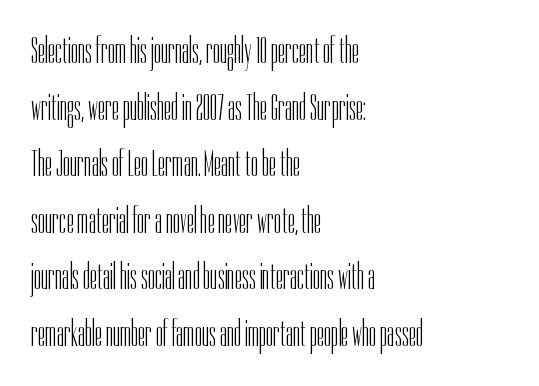
{"serif": "no", "italic": "no", "bold": "no", "weight": "light", "width": "condensed", "stroke_contrast": "low", "x_height": "medium", "monospaced": "no", "underline": "no", "align": "left", "line_spacing": "normal", "line_spacing_ratio": 1.53, "letter_spacing": "normal", "letter_spacing_em": 0.0, "glyph_px": 37}
